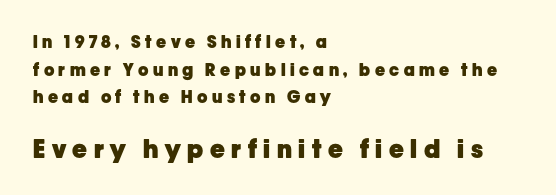
Tracking here is generous; glyphs stand well apart from one another. Does the bottom block carry the larger type? Yes, it does. The paragraph has a hard left edge and a soft right edge. The leading is moderate, giving the passage an even texture. A roman cut, with each character standing at attention.
